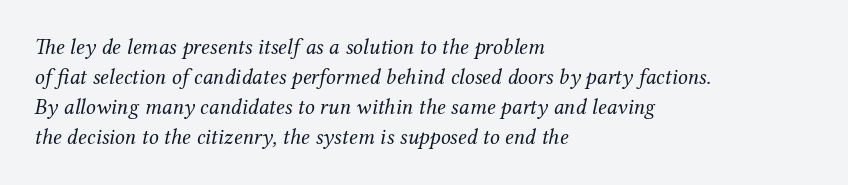
{"italic": "yes", "lean": "right", "slant_degrees": 12, "bold": "no", "underline": "no", "align": "left", "line_spacing": "normal", "line_spacing_ratio": 1.37, "letter_spacing": "normal", "letter_spacing_em": 0.0, "glyph_px": 22}
